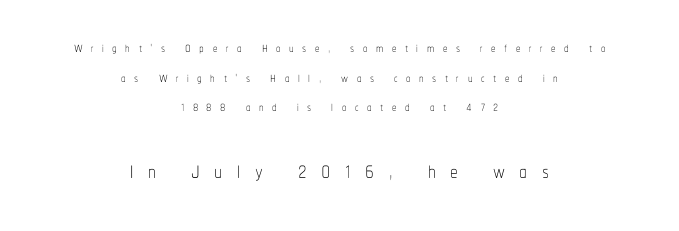
There is plenty of visible air inserted between adjacent glyphs. The string is rendered with underlining switched off. Note the varied advance widths — an 'i' is clearly narrower than an 'm'. Neither beginnings nor endings align; midpoints do.
